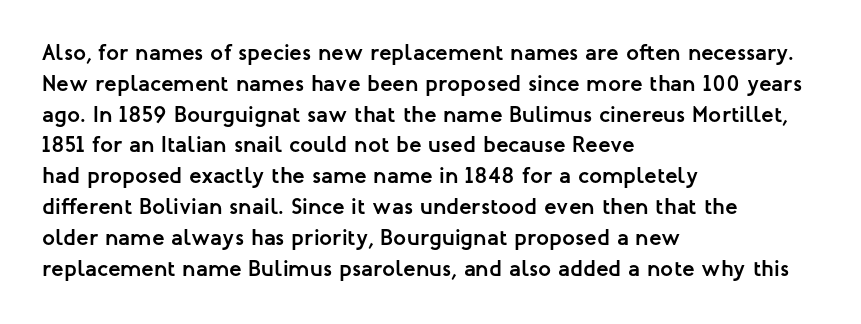
Q: Is the text bold? A: Yes.
Q: Is the text italic (slanted)? A: No, it is upright.
Q: Is the text underlined? A: No.
Q: How is the paragraph aligned? A: Left-aligned.
Q: Is the spacing between letters normal or unusually wide? A: Normal.
Q: Is the spacing between lines tight, normal or loose? A: Normal.
